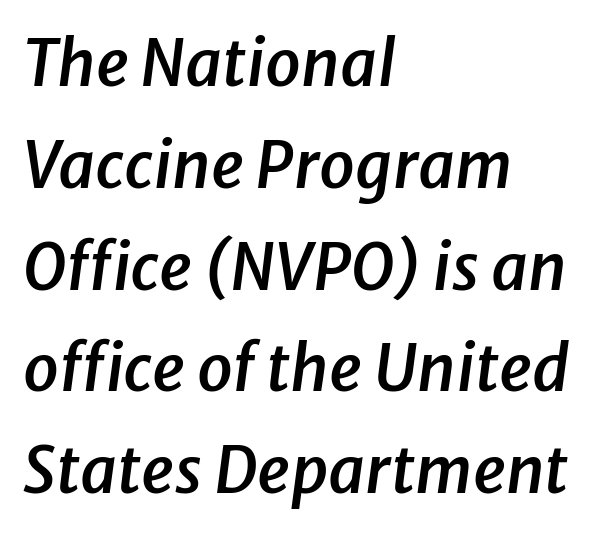
The image shows 64 px semibold type, italic (leaning right); set left-aligned, normal line spacing (1.59x), normal letter spacing, not underlined; low stroke contrast and a medium x-height.
